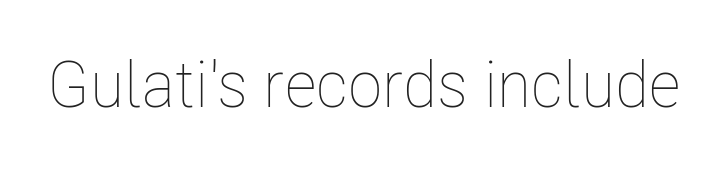
The image shows 64 px thin, condensed type, upright; set normal letter spacing, not underlined; low stroke contrast and a medium x-height.
